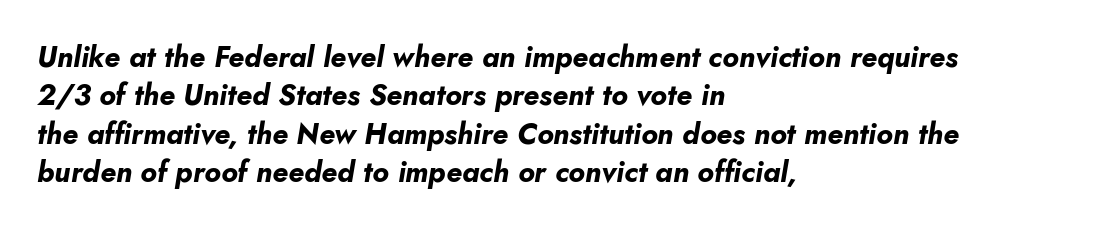
Q: Is the text bold? A: Yes.
Q: Is the text italic (slanted)? A: Yes, it leans right by about 10 degrees.
Q: Is the text underlined? A: No.
Q: How is the paragraph aligned? A: Left-aligned.
Q: Is the spacing between letters normal or unusually wide? A: Normal.
Q: Is the spacing between lines tight, normal or loose? A: Normal.
Q: Width (condensed, normal, or wide)? A: Normal.
Q: Stroke contrast? A: Low.
Q: x-height? A: Small.
Q: Monospaced? A: No.
